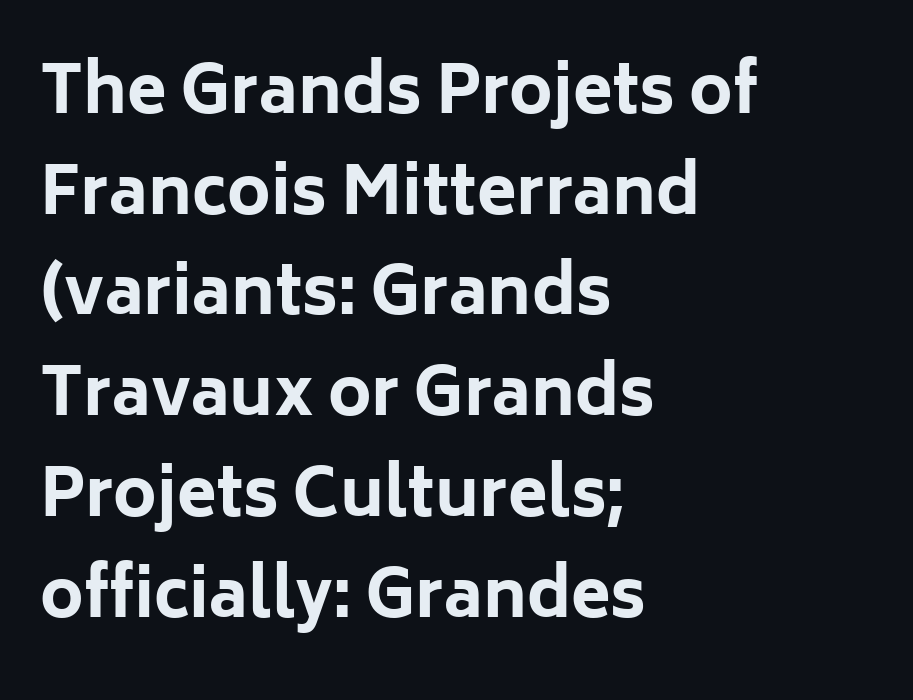
Q: Is the text bold? A: Yes.
Q: Is the text italic (slanted)? A: No, it is upright.
Q: Is the typeface a serif or a sans-serif typeface? A: Sans-serif.
Q: Is the text underlined? A: No.
Q: How is the paragraph aligned? A: Left-aligned.
Q: Is the spacing between letters normal or unusually wide? A: Normal.
Q: Is the spacing between lines tight, normal or loose? A: Normal.
Q: Width (condensed, normal, or wide)? A: Normal.
Q: Stroke contrast? A: Low.
Q: x-height? A: Medium.
Q: Monospaced? A: No.
